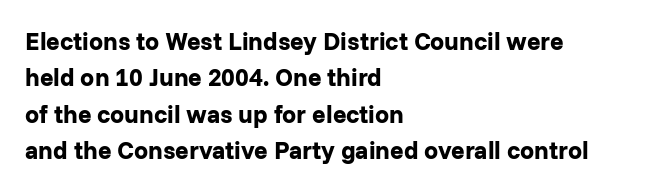
Q: Is the text bold? A: Yes.
Q: Is the text italic (slanted)? A: No, it is upright.
Q: Is the text underlined? A: No.
Q: How is the paragraph aligned? A: Left-aligned.
Q: Is the spacing between letters normal or unusually wide? A: Normal.
Q: Is the spacing between lines tight, normal or loose? A: Normal.
